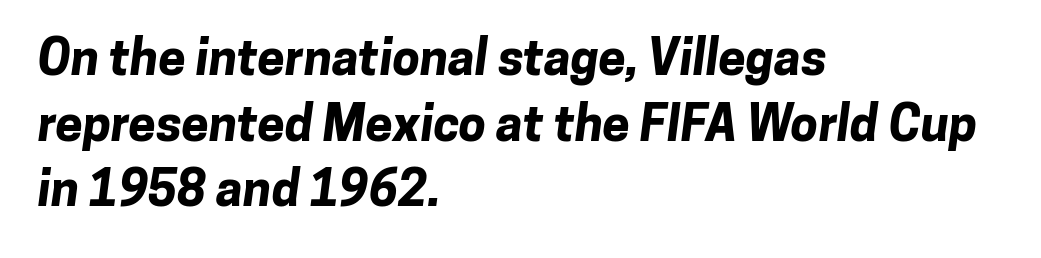
The image shows 49 px bold sans-serif type; set left-aligned, normal line spacing (1.34x), normal letter spacing, not underlined; low stroke contrast and a medium x-height.
